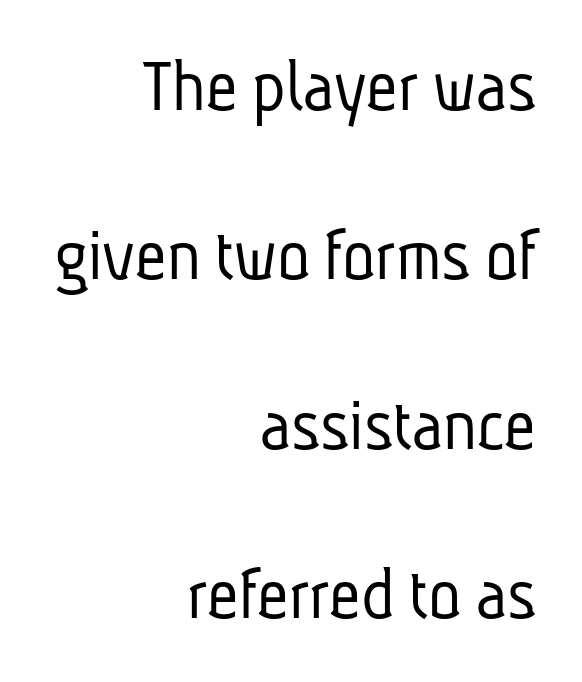
{"serif": "no", "bold": "no", "weight": "light", "width": "condensed", "stroke_contrast": "low", "x_height": "medium", "monospaced": "no", "underline": "no", "align": "right", "line_spacing": "loose", "line_spacing_ratio": 2.2, "letter_spacing": "normal", "letter_spacing_em": 0.0, "glyph_px": 77}
